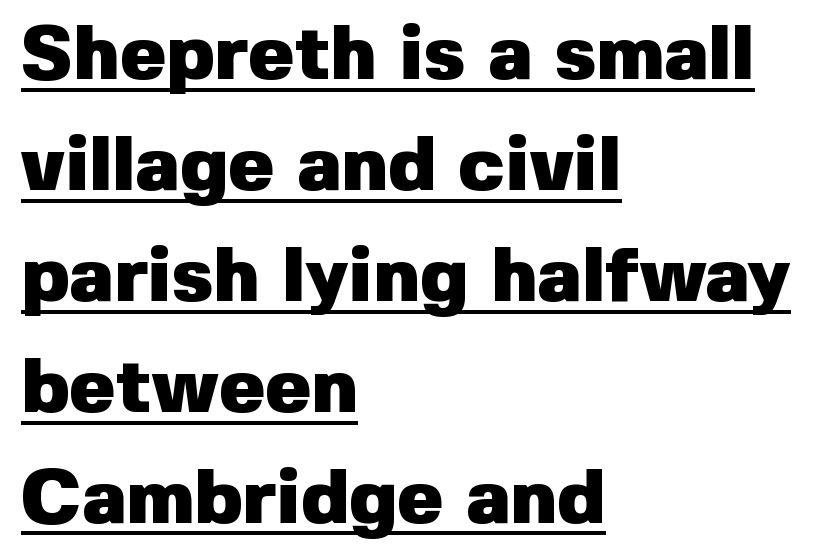
{"serif": "no", "italic": "no", "bold": "yes", "weight": "heavy", "width": "normal", "stroke_contrast": "low", "x_height": "medium", "monospaced": "no", "underline": "yes", "align": "left", "line_spacing": "normal", "line_spacing_ratio": 1.44, "letter_spacing": "normal", "letter_spacing_em": 0.0, "glyph_px": 77}
